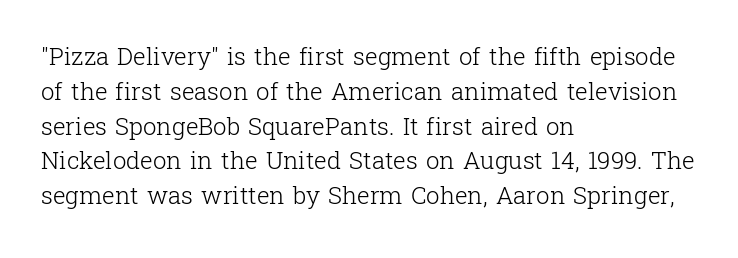
Q: Is the text bold? A: No.
Q: Is the text italic (slanted)? A: No, it is upright.
Q: Is the text underlined? A: No.
Q: How is the paragraph aligned? A: Left-aligned.
Q: Is the spacing between letters normal or unusually wide? A: Normal.
Q: Is the spacing between lines tight, normal or loose? A: Normal.
